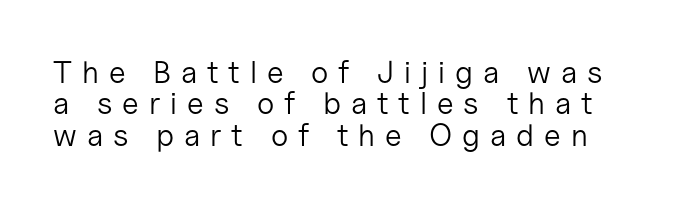
Q: Is the text bold? A: No.
Q: Is the text italic (slanted)? A: No, it is upright.
Q: Is the typeface a serif or a sans-serif typeface? A: Sans-serif.
Q: Is the text underlined? A: No.
Q: Is the spacing between letters normal or unusually wide? A: Unusually wide.
Q: Is the spacing between lines tight, normal or loose? A: Tight.
Q: Width (condensed, normal, or wide)? A: Normal.
Q: Stroke contrast? A: Low.
Q: x-height? A: Medium.
Q: Monospaced? A: No.
